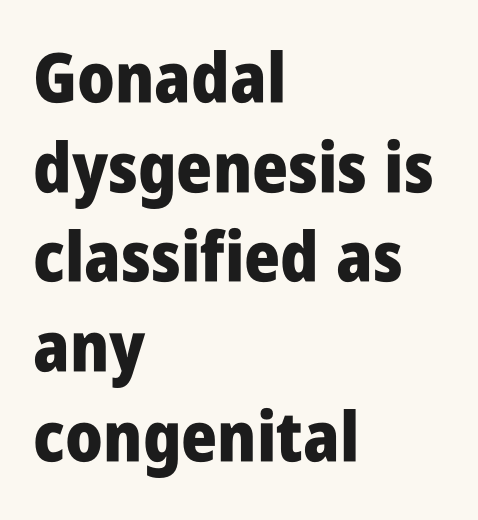
Horizontal bands of white between lines are of average thickness. The face used here is a sans, in the tradition of grotesques and geometrics. Plain, unruled lines of type. The letters advance in unequal steps, a hallmark of proportional type. The typesetter chose a ragged-right arrangement here. Plenty of ink on the page — the face is bold.
